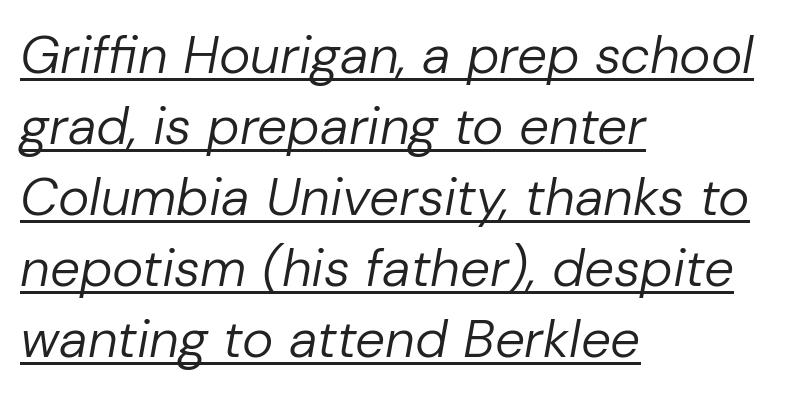
Does extra space separate the letters? No, they use regular spacing. This sample keeps an unexceptional amount of space between lines. The rendered words wear a rule along their underside. Unbolded letterforms with no extra heft. Note the varied advance widths — an 'i' is clearly narrower than an 'm'.
